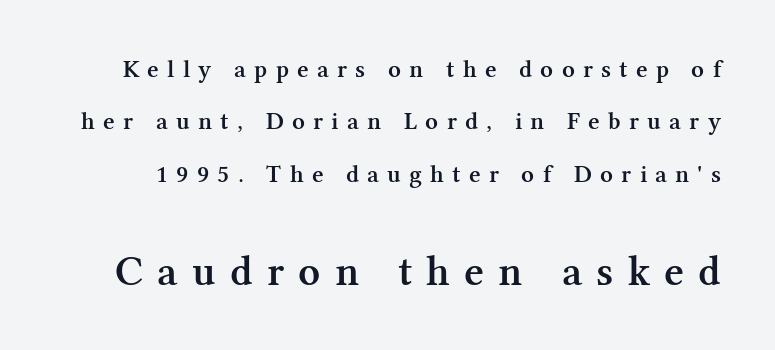
{"serif": "yes", "italic": "no", "bold": "semi", "weight": "semibold", "width": "normal", "stroke_contrast": "medium", "x_height": "medium", "monospaced": "no", "underline": "no", "line_spacing": "loose", "line_spacing_ratio": 2.1, "letter_spacing": "wide", "letter_spacing_em": 0.33, "larger_block": "second", "size_ratio": 1.72, "glyph_px": 43}
